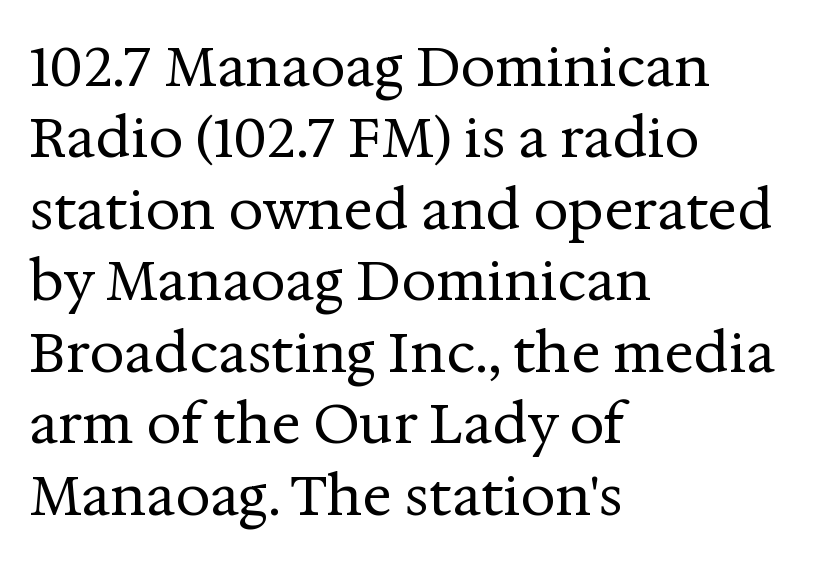
{"serif": "yes", "italic": "no", "bold": "no", "weight": "regular", "width": "normal", "stroke_contrast": "medium", "x_height": "medium", "monospaced": "no", "underline": "no", "align": "left", "line_spacing": "normal", "line_spacing_ratio": 1.3, "letter_spacing": "normal", "letter_spacing_em": 0.0, "glyph_px": 55}
